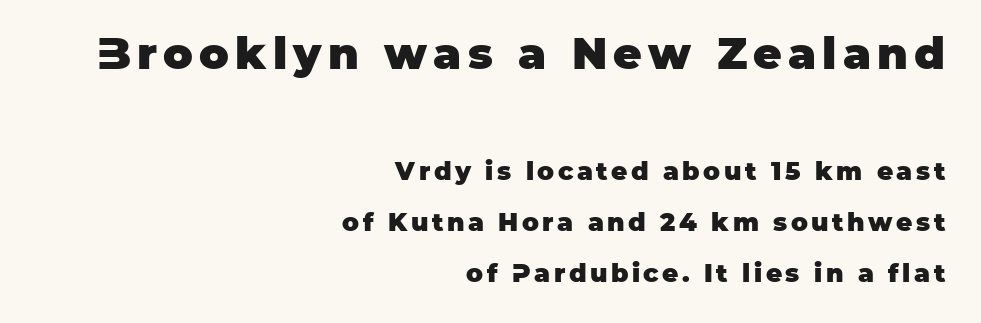
Two sizes are in play, and the larger belongs to the first block. You'd pick this weight for a headline — it's a proper bold. Spacing verdict: proportional, widths tailored to each character. Leading is clearly above the norm, producing a sparse column. The text was rendered using a sans face with plain stroke endings. A typesetter would mark this as roman, not italic.
